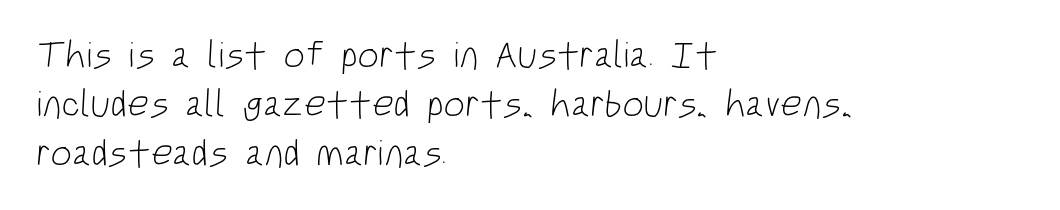
The image shows 38 px light, condensed sans-serif type; set left-aligned, normal line spacing (1.29x), normal letter spacing, not underlined; low stroke contrast and a large x-height.
